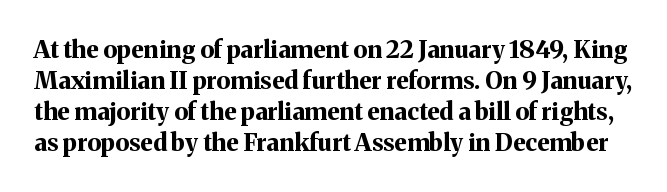
{"italic": "no", "bold": "yes", "underline": "no", "line_spacing": "normal", "line_spacing_ratio": 1.29, "letter_spacing": "normal", "letter_spacing_em": 0.0, "glyph_px": 24}
